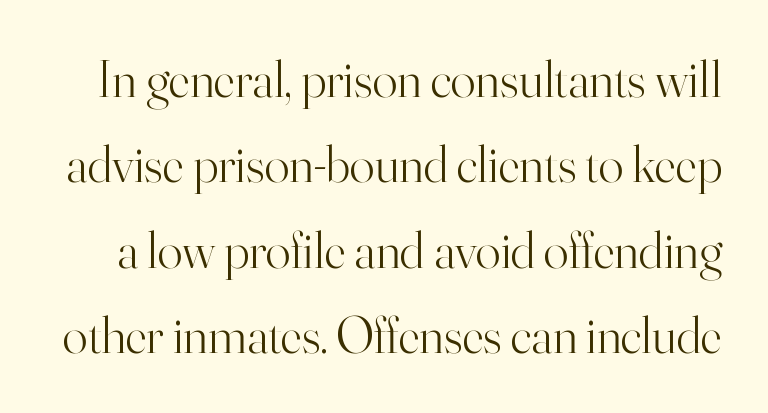
{"serif": "yes", "italic": "no", "bold": "no", "weight": "light", "width": "normal", "stroke_contrast": "high", "x_height": "small", "monospaced": "no", "underline": "no", "line_spacing": "normal", "line_spacing_ratio": 1.64, "letter_spacing": "normal", "letter_spacing_em": 0.0, "glyph_px": 52}
